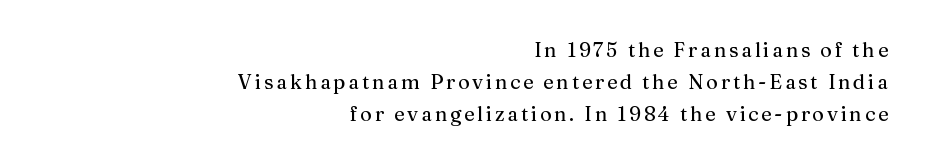
Q: Is the text italic (slanted)? A: No, it is upright.
Q: Is the text underlined? A: No.
Q: How is the paragraph aligned? A: Right-aligned.
Q: Is the spacing between lines tight, normal or loose? A: Normal.
